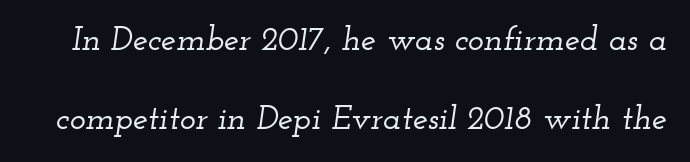
The image shows 34 px wide serif type, italic (leaning right); set loose line spacing (2.31x), normal letter spacing, not underlined; low stroke contrast and a small x-height.
